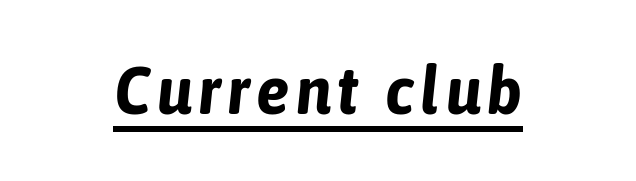
{"italic": "yes", "lean": "right", "slant_degrees": 6, "bold": "yes", "weight": "bold", "width": "condensed", "stroke_contrast": "low", "x_height": "medium", "monospaced": "no", "underline": "yes", "glyph_px": 67}
